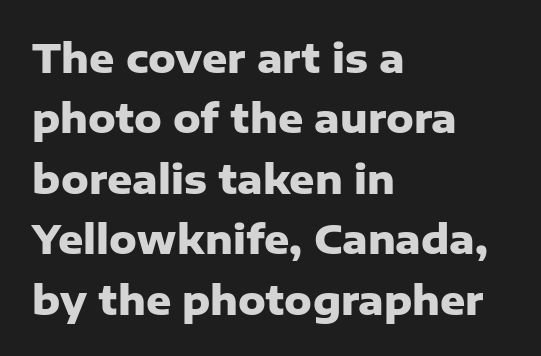
{"serif": "no", "italic": "no", "bold": "yes", "weight": "heavy", "width": "normal", "stroke_contrast": "low", "x_height": "medium", "monospaced": "no", "underline": "no", "align": "left", "line_spacing": "normal", "line_spacing_ratio": 1.55, "letter_spacing": "normal", "letter_spacing_em": 0.0, "glyph_px": 39}
